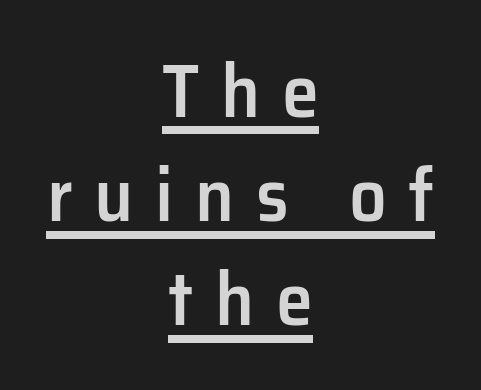
Looks like someone drew a line under every word here. Leading: standard. Short and long lines alike share a common midpoint. Inter-character spacing is expanded well beyond the font's built-in metrics.
